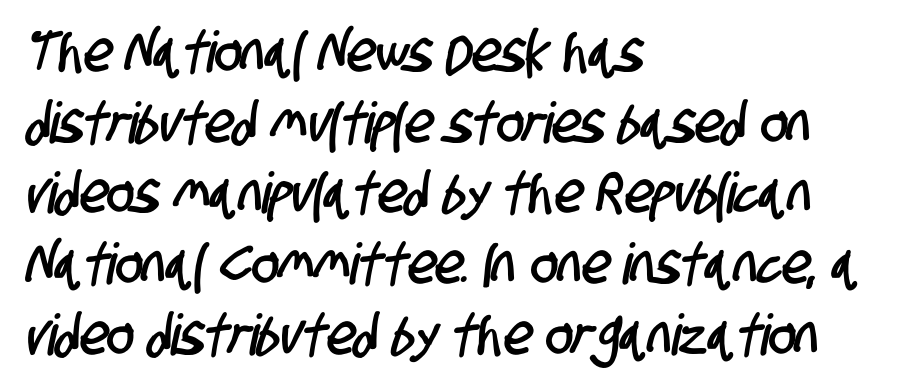
The image shows 57 px condensed sans-serif type; set left-aligned, line spacing 1.24x, normal letter spacing, not underlined; low stroke contrast and a large x-height.
